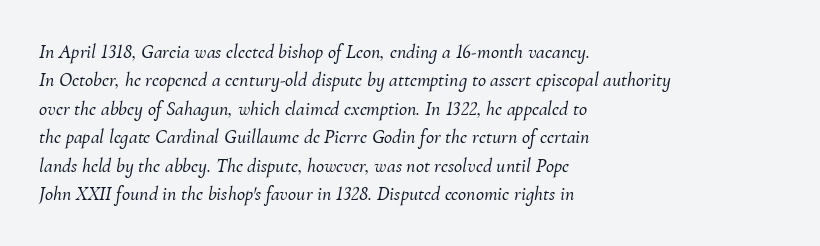
Q: Is the text italic (slanted)? A: Yes, it leans right by about 10 degrees.
Q: Is the text underlined? A: No.
Q: How is the paragraph aligned? A: Left-aligned.
Q: Is the spacing between letters normal or unusually wide? A: Normal.
Q: Is the spacing between lines tight, normal or loose? A: Normal.
